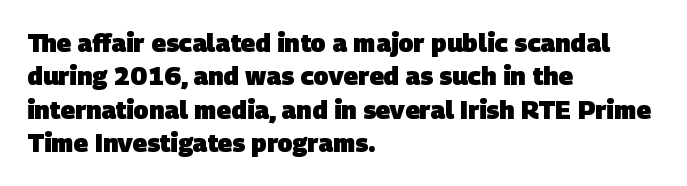
The foot of each line stays bare and open. All the whitespace from short lines collects on the right. Notice how descenders clear the ascenders below comfortably — that's standard leading. Emphasis by weight is at full strength: bold.
